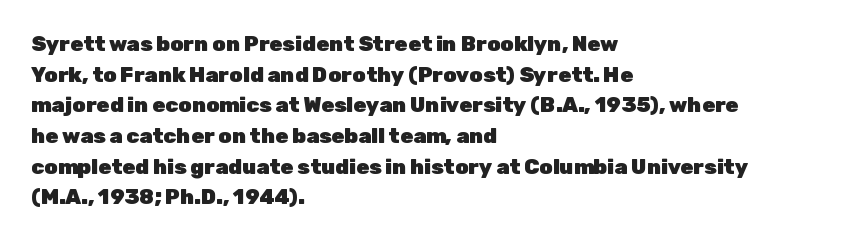
{"italic": "no", "bold": "yes", "underline": "no", "align": "left", "line_spacing": "normal", "line_spacing_ratio": 1.46, "letter_spacing": "normal", "letter_spacing_em": 0.0, "glyph_px": 21}
